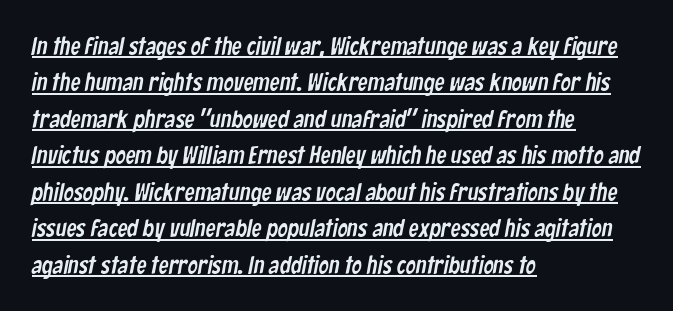
Caption: multi-line text, flush left, ragged right. The glyphs are accompanied by a horizontal stroke just below them. Quick note: interline space is typical. Caption: standard tracking, unaltered.
